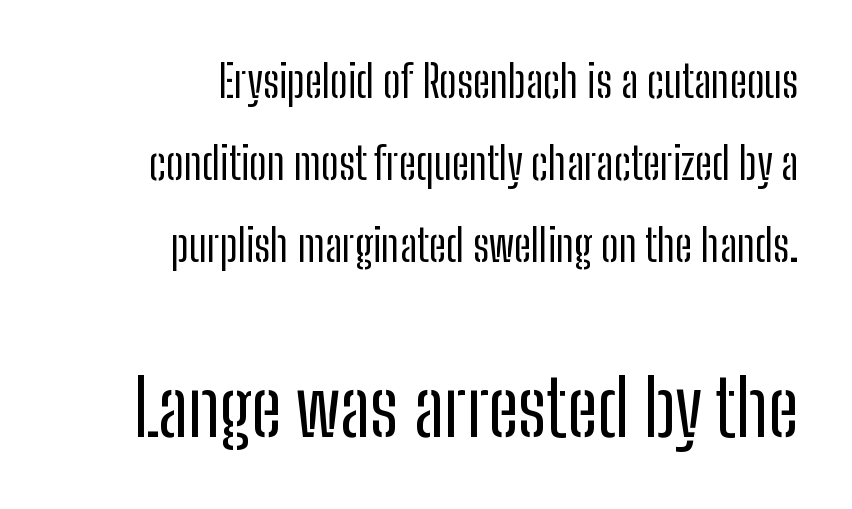
The image shows 77 px regular-weight, condensed sans-serif type, upright; set right-aligned, line spacing 1.86x, normal letter spacing, not underlined; the second (bottom) block is 1.75x larger; low stroke contrast and a medium x-height.
